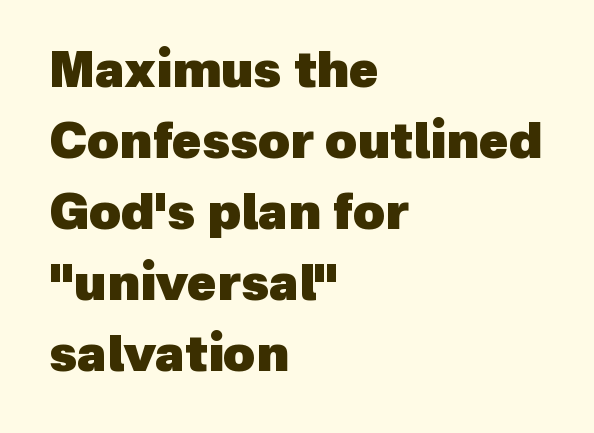
Q: Is the text bold? A: Yes.
Q: Is the typeface a serif or a sans-serif typeface? A: Sans-serif.
Q: Is the text underlined? A: No.
Q: How is the paragraph aligned? A: Left-aligned.
Q: Is the spacing between letters normal or unusually wide? A: Normal.
Q: Is the spacing between lines tight, normal or loose? A: Normal.
Q: Width (condensed, normal, or wide)? A: Normal.
Q: x-height? A: Medium.
Q: Monospaced? A: No.
